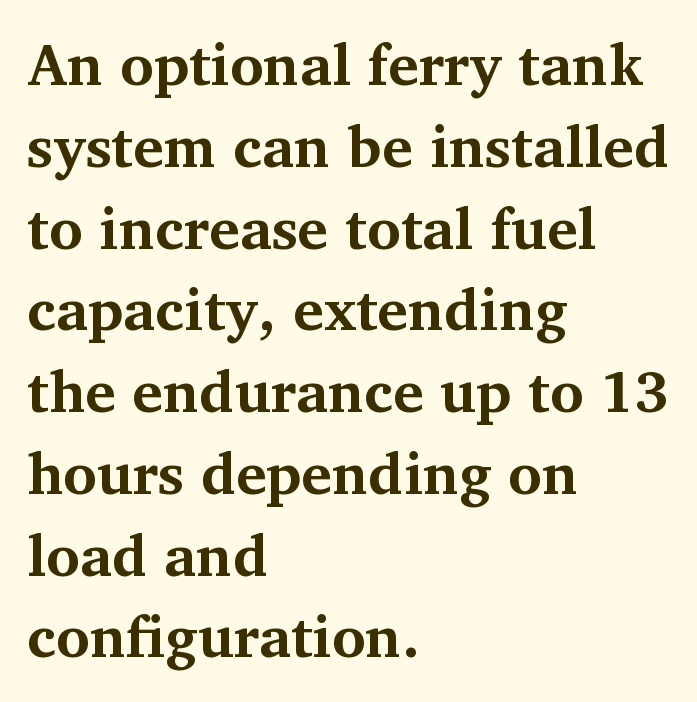
The image shows 58 px bold serif type, upright; set left-aligned, normal line spacing (1.41x), normal letter spacing, not underlined; medium stroke contrast and a medium x-height.
